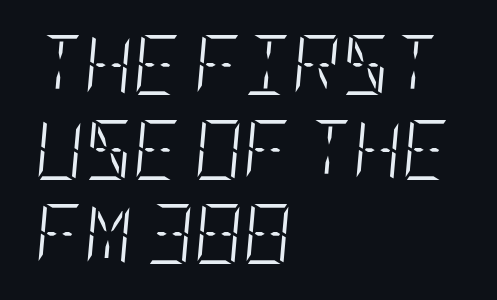
The rendering anchors every line to the left-hand side. Posture: slanted. A normal amount of white space separates one row of letters from the next. Nobody drew a line under any word here.
